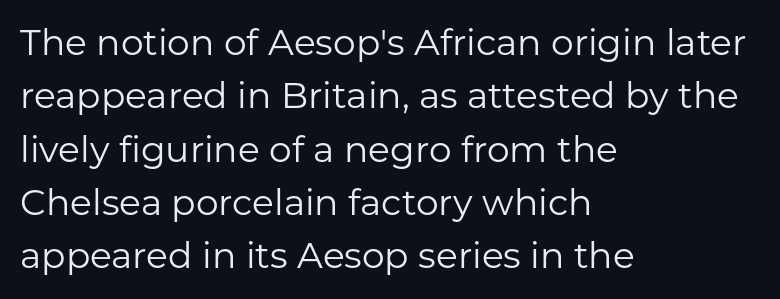
The font's upright variant was chosen for this text. Varying glyph widths throughout — classic text-font behaviour. Horizontal bands of white between lines are of average thickness. Does extra space separate the letters? No, they use regular spacing. Font category for this specimen: sans-serif. Leftover space on each line is placed entirely after the last word.
